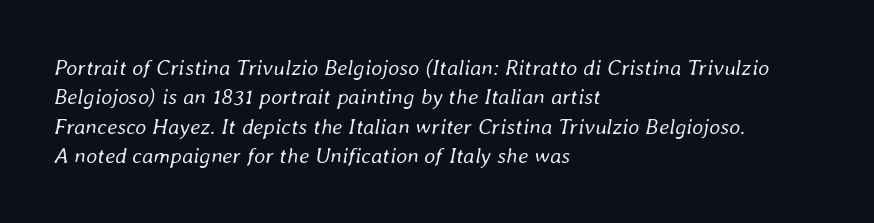
The type is set solid horizontally, with unmodified tracking. Is there much room between lines? A standard amount, neither cramped nor airy. The characters are drawn with everyday or finer stroke widths. Emphasis-style slanted type is in use. Beneath every word, the page is bare. The passage is arranged the way most books set body copy — flush left.
